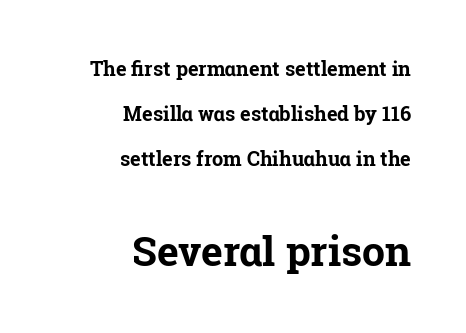
The image shows 41 px bold serif type, upright; set right-aligned, loose line spacing (2.25x), normal letter spacing, not underlined; the second (bottom) block is 2.05x larger; low stroke contrast and a medium x-height.
